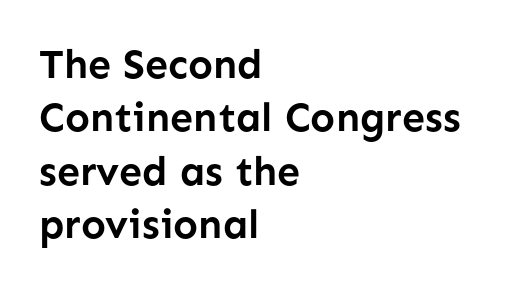
The typesetter chose a ragged-right arrangement here. I'd describe the lettering as bold — thick and assertive. Notice how descenders clear the ascenders below comfortably — that's standard leading. This sample uses a sans-serif face. Default kerning and tracking; the words read as compact shapes. Bare-footed words on every line.
